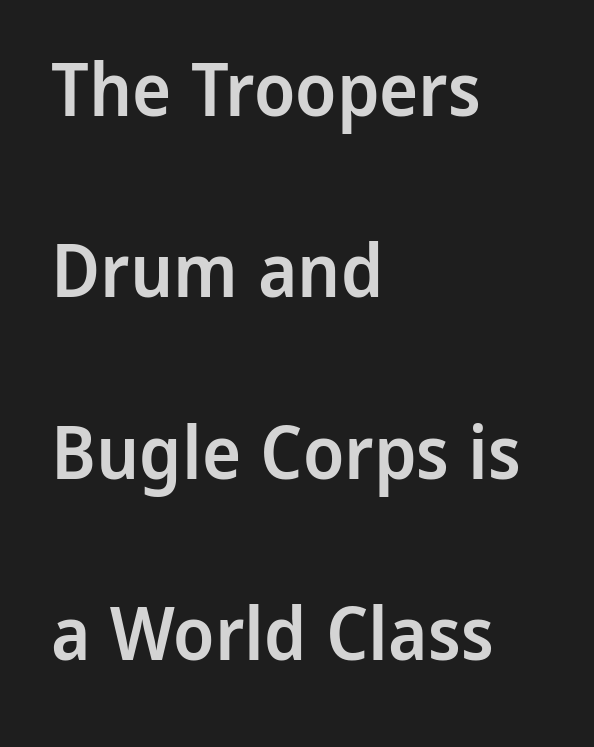
Has an underline been added? It has not. Compared with a centered layout, this one pins lines to the left instead. The lettering holds an erect, upright posture throughout. Baseline-to-baseline distance is far greater than the letter height. Heft: intermediate — a semibold. Classification — sans serif.
